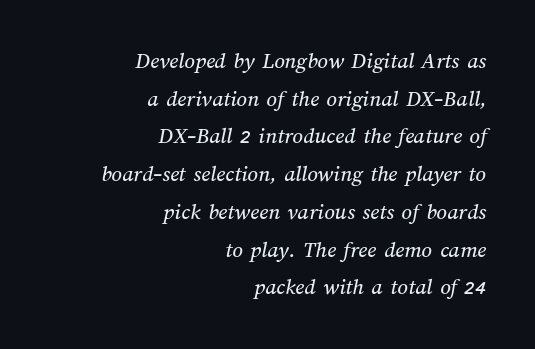
{"underline": "no", "align": "right", "line_spacing": "normal", "line_spacing_ratio": 1.64, "letter_spacing": "normal", "letter_spacing_em": 0.0, "glyph_px": 23}
